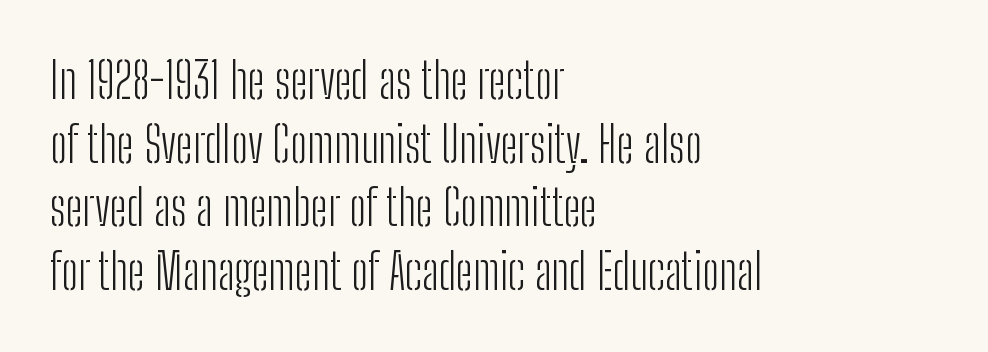
Q: Is the text bold? A: No.
Q: Is the text italic (slanted)? A: No, it is upright.
Q: Is the typeface a serif or a sans-serif typeface? A: Sans-serif.
Q: Is the text underlined? A: No.
Q: How is the paragraph aligned? A: Left-aligned.
Q: Is the spacing between letters normal or unusually wide? A: Normal.
Q: Is the spacing between lines tight, normal or loose? A: Normal.
Q: Width (condensed, normal, or wide)? A: Condensed.
Q: Stroke contrast? A: Low.
Q: x-height? A: Medium.
Q: Monospaced? A: No.
